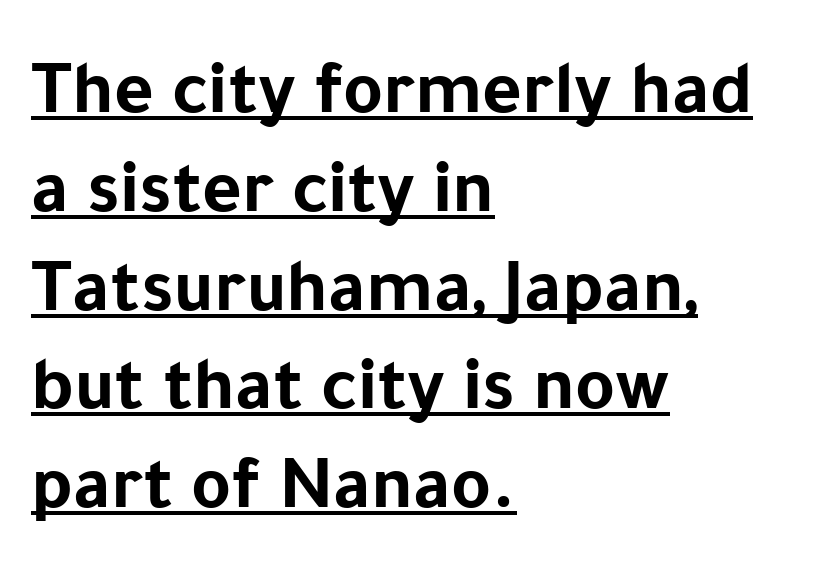
{"serif": "no", "italic": "no", "bold": "yes", "weight": "bold", "width": "normal", "stroke_contrast": "low", "x_height": "medium", "monospaced": "no", "underline": "yes", "align": "left", "line_spacing": "normal", "line_spacing_ratio": 1.3, "letter_spacing": "normal", "letter_spacing_em": 0.0, "glyph_px": 76}
